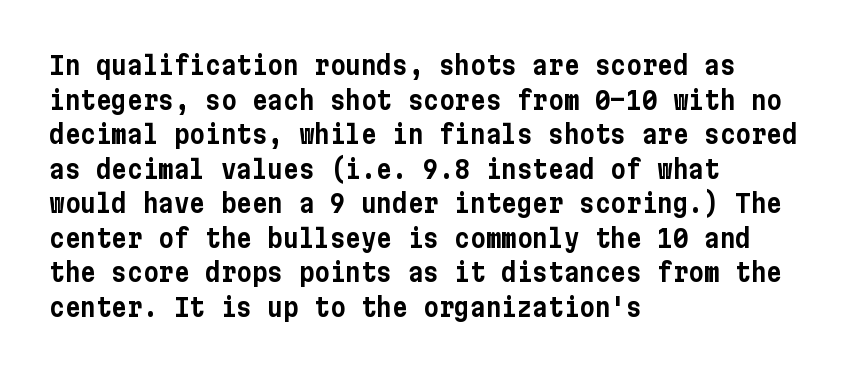
{"italic": "no", "underline": "no", "align": "left", "line_spacing": "normal", "line_spacing_ratio": 1.33, "letter_spacing": "normal", "letter_spacing_em": 0.0, "glyph_px": 26}
